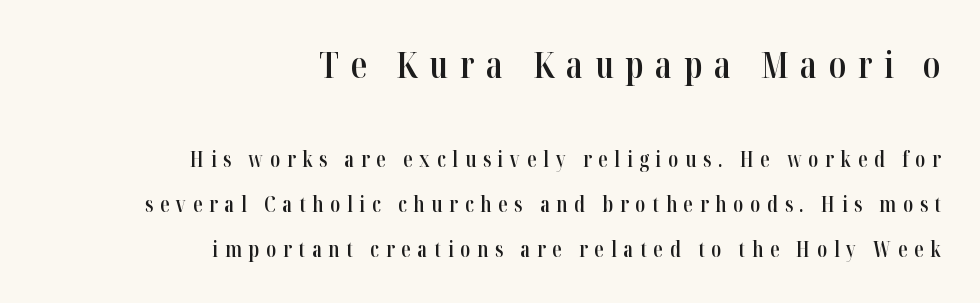
Q: Is the text bold? A: Semi-bold.
Q: Is the text italic (slanted)? A: No, it is upright.
Q: Is the typeface a serif or a sans-serif typeface? A: Serif.
Q: Is the text underlined? A: No.
Q: How is the paragraph aligned? A: Right-aligned.
Q: Is the spacing between letters normal or unusually wide? A: Unusually wide.
Q: Is the spacing between lines tight, normal or loose? A: Loose.
Q: Which block of text is set in a larger size, the first (top) or the second (bottom)? A: The first (top) one.
Q: Width (condensed, normal, or wide)? A: Condensed.
Q: Stroke contrast? A: High.
Q: x-height? A: Medium.
Q: Monospaced? A: No.
